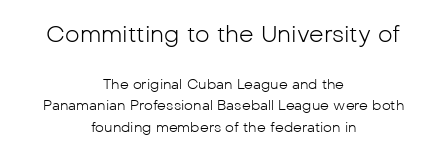
Q: Is the text bold? A: No.
Q: Is the text italic (slanted)? A: No, it is upright.
Q: Is the text underlined? A: No.
Q: How is the paragraph aligned? A: Centered.
Q: Is the spacing between letters normal or unusually wide? A: Normal.
Q: Is the spacing between lines tight, normal or loose? A: Normal.
Q: Which block of text is set in a larger size, the first (top) or the second (bottom)? A: The first (top) one.
